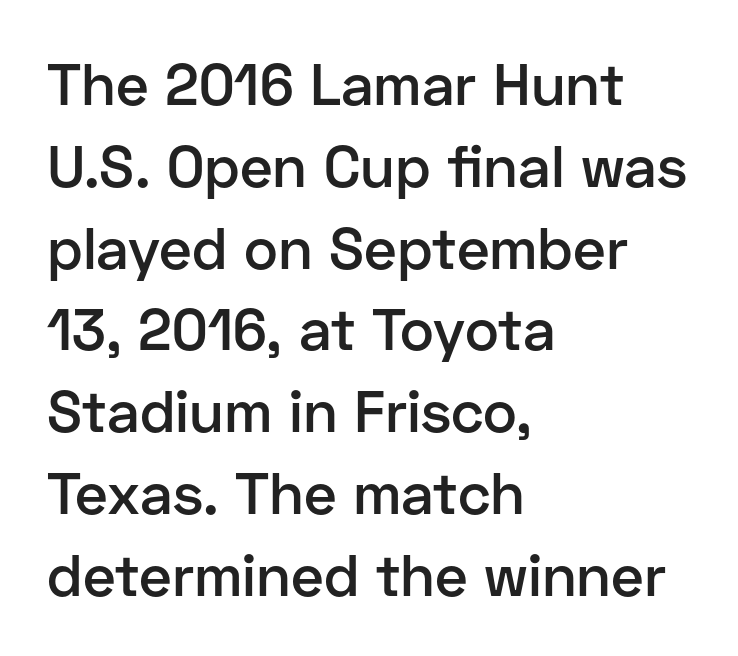
Italic? Not at all — the glyphs are vertical. Serifs: no, the terminals of the letterforms are clean. Line beginnings align vertically; line endings do not. Only glyphs here, with clear space below each row. Line spacing here is normal. The rendering uses natural spacing where letterforms have individual widths.
